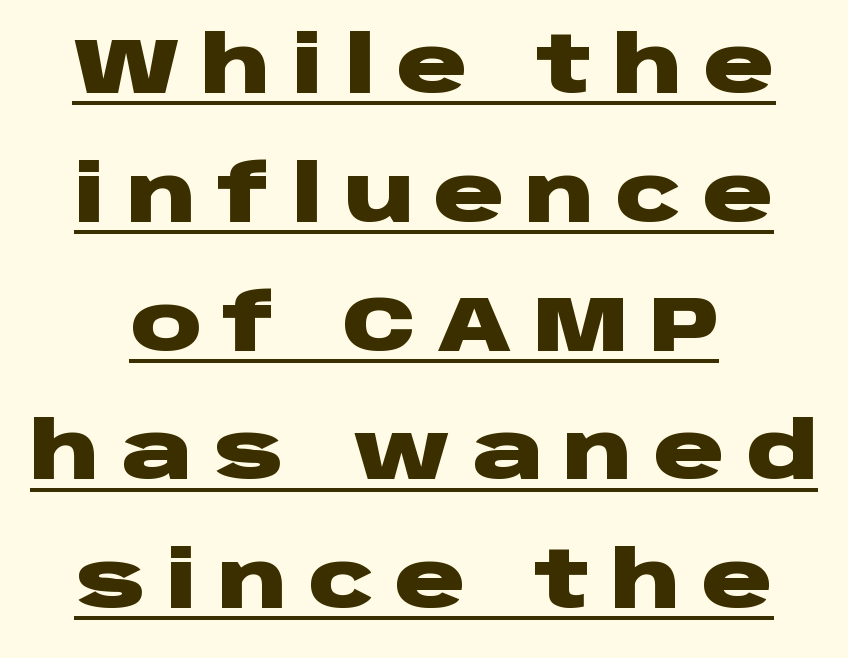
The image shows 79 px heavy, wide sans-serif type, upright; set centered, normal line spacing (1.63x), unusually wide letter spacing (+0.26 em), underlined; low stroke contrast and a large x-height.
